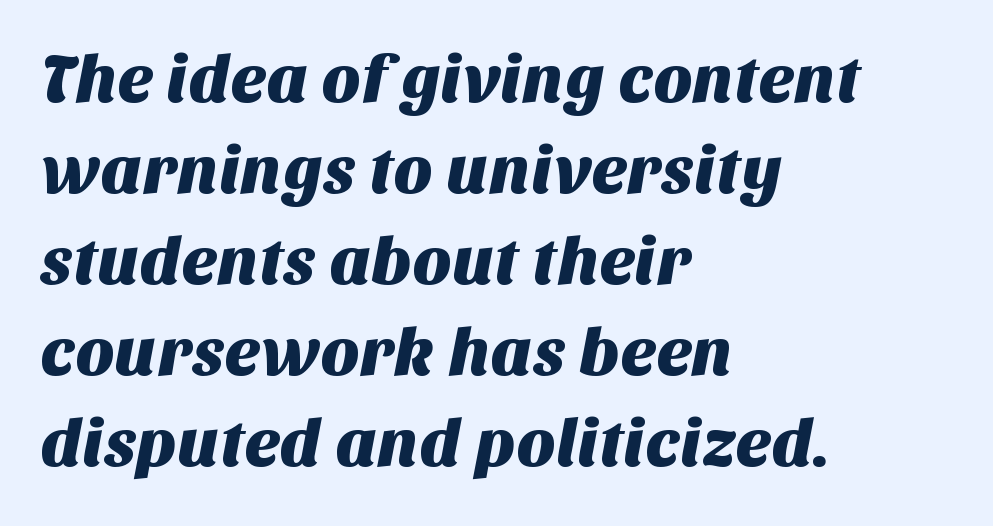
The image shows 67 px sans-serif type; set left-aligned, normal line spacing (1.36x), normal letter spacing, not underlined; medium stroke contrast and a large x-height.
